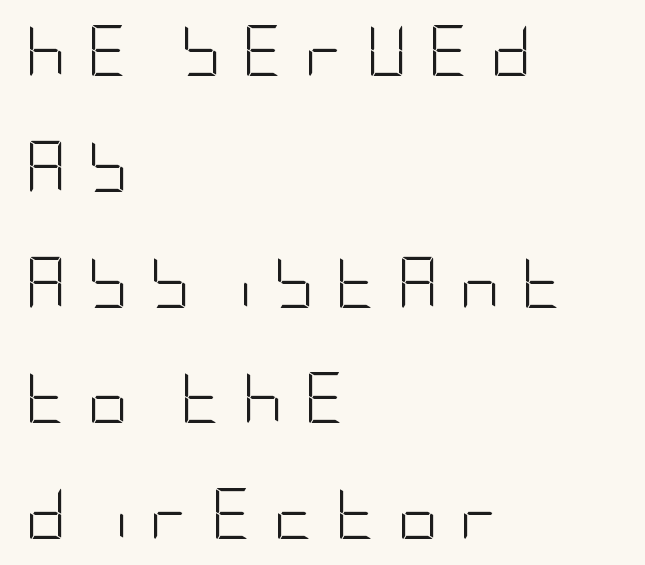
{"serif": "no", "italic": "no", "bold": "no", "weight": "light", "width": "condensed", "stroke_contrast": "low", "x_height": "large", "underline": "no", "align": "left", "line_spacing": "loose", "line_spacing_ratio": 2.27, "letter_spacing": "wide", "letter_spacing_em": 0.4, "glyph_px": 51}
